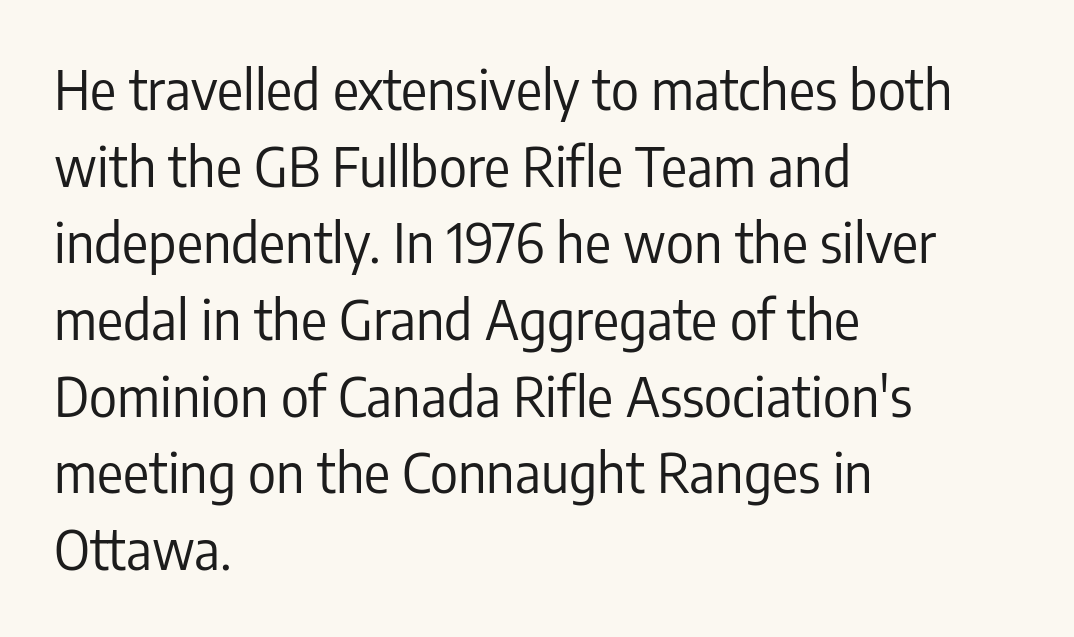
{"serif": "no", "italic": "no", "bold": "no", "weight": "regular", "width": "condensed", "stroke_contrast": "low", "x_height": "medium", "monospaced": "no", "underline": "no", "align": "left", "line_spacing": "normal", "line_spacing_ratio": 1.42, "letter_spacing": "normal", "letter_spacing_em": 0.0, "glyph_px": 54}
